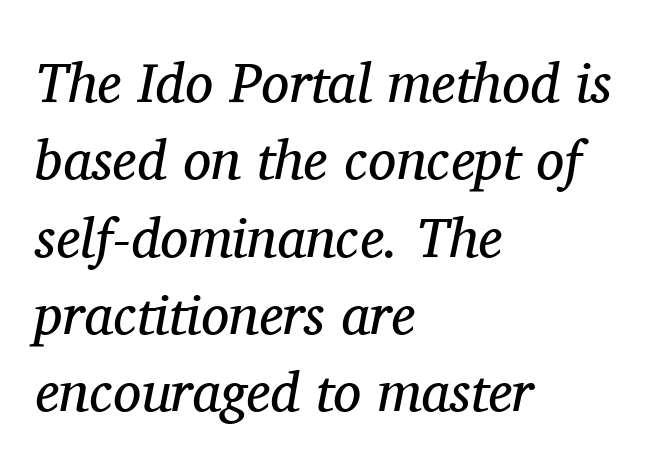
The image shows 56 px regular-weight serif type, italic (leaning right); set left-aligned, normal line spacing (1.38x), normal letter spacing, not underlined; medium stroke contrast and a medium x-height.
